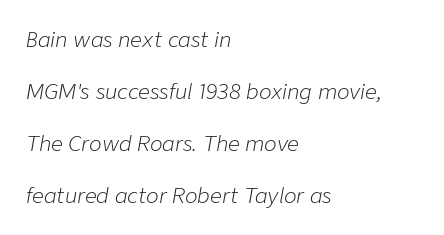
The image shows 21 px text type, italic (leaning right); set left-aligned, loose line spacing (2.47x), normal letter spacing, not underlined.
